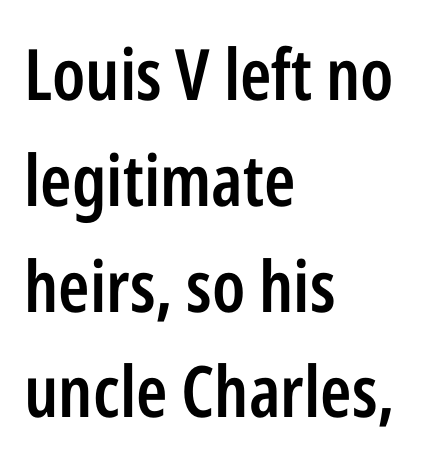
{"serif": "no", "italic": "no", "bold": "semi", "weight": "semibold", "width": "condensed", "stroke_contrast": "low", "x_height": "medium", "monospaced": "no", "underline": "no", "align": "left", "line_spacing": "normal", "line_spacing_ratio": 1.49, "letter_spacing": "normal", "letter_spacing_em": 0.0, "glyph_px": 71}
